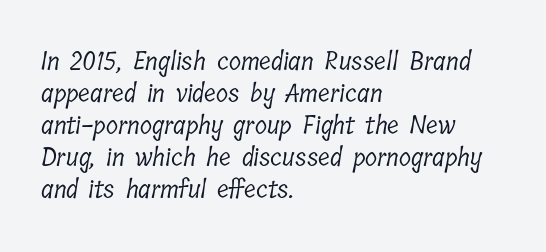
The typeface has the unassuming heft of standard copy or less. Spacing between characters is what you'd get straight out of the box. Short and long lines alike share a common starting point at left. Does the leading feel generous? No, just average.
